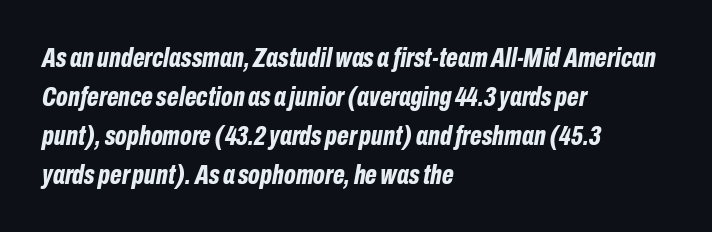
The image shows 28 px bold, condensed type, italic (leaning right); set left-aligned, normal line spacing (1.39x), normal letter spacing, not underlined; low stroke contrast and a medium x-height.
